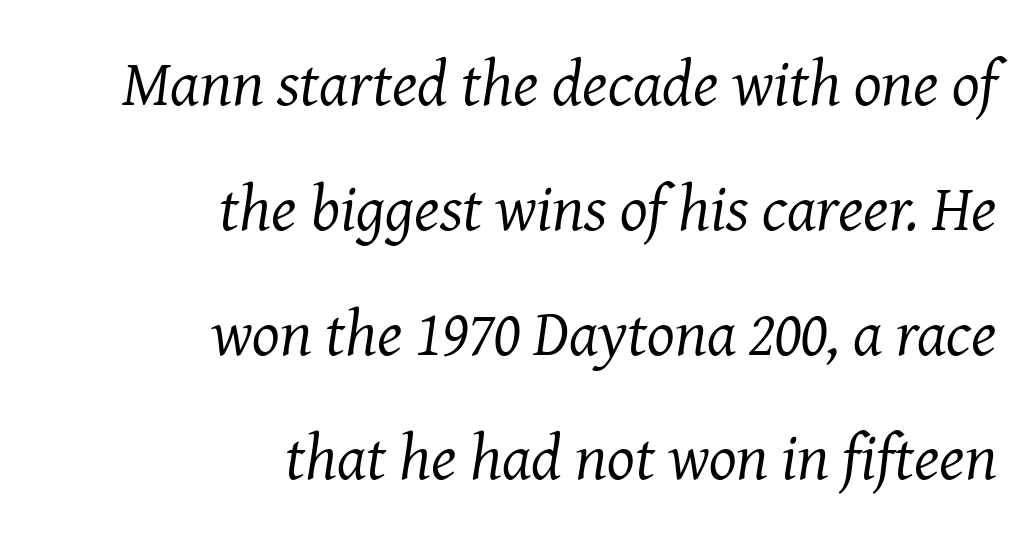
{"serif": "yes", "italic": "yes", "lean": "right", "slant_degrees": 8, "bold": "no", "weight": "regular", "width": "normal", "stroke_contrast": "medium", "x_height": "medium", "monospaced": "no", "underline": "no", "align": "right", "line_spacing": "loose", "line_spacing_ratio": 1.92, "letter_spacing": "normal", "letter_spacing_em": 0.0, "glyph_px": 65}
